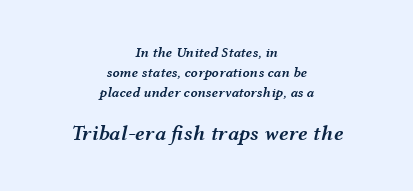
{"italic": "yes", "lean": "right", "slant_degrees": 12, "bold": "semi", "underline": "no", "align": "center", "line_spacing": "normal", "line_spacing_ratio": 1.44, "letter_spacing": "normal", "letter_spacing_em": 0.0, "larger_block": "second", "size_ratio": 1.5, "glyph_px": 21}
